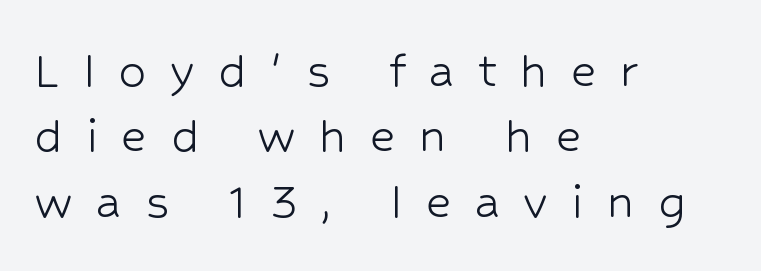
Q: Is the text bold? A: No.
Q: Is the text italic (slanted)? A: No, it is upright.
Q: Is the typeface a serif or a sans-serif typeface? A: Sans-serif.
Q: Is the text underlined? A: No.
Q: How is the paragraph aligned? A: Left-aligned.
Q: Is the spacing between letters normal or unusually wide? A: Unusually wide.
Q: Width (condensed, normal, or wide)? A: Normal.
Q: Stroke contrast? A: Low.
Q: x-height? A: Medium.
Q: Monospaced? A: No.
